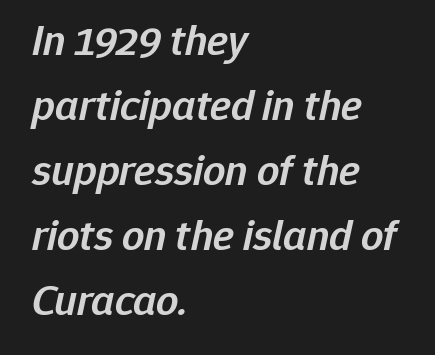
{"italic": "yes", "lean": "right", "slant_degrees": 12, "bold": "semi", "weight": "semibold", "width": "normal", "stroke_contrast": "low", "x_height": "medium", "monospaced": "no", "underline": "no", "align": "left", "line_spacing": "normal", "line_spacing_ratio": 1.48, "letter_spacing": "normal", "letter_spacing_em": 0.0, "glyph_px": 44}
